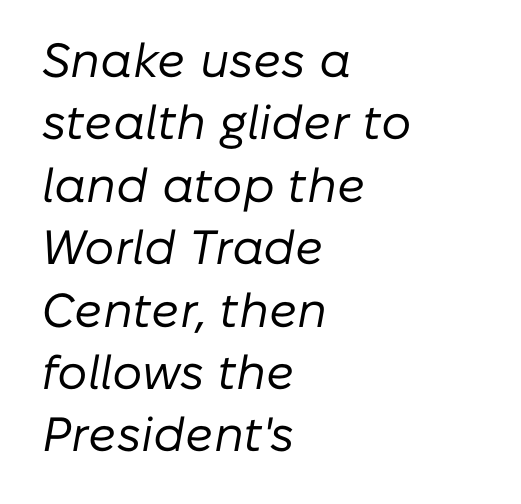
Q: Is the text bold? A: No.
Q: Is the text italic (slanted)? A: Yes, it leans right by about 10 degrees.
Q: Is the text underlined? A: No.
Q: How is the paragraph aligned? A: Left-aligned.
Q: Is the spacing between letters normal or unusually wide? A: Normal.
Q: Is the spacing between lines tight, normal or loose? A: Normal.
Q: Width (condensed, normal, or wide)? A: Normal.
Q: Stroke contrast? A: Low.
Q: x-height? A: Medium.
Q: Monospaced? A: No.
